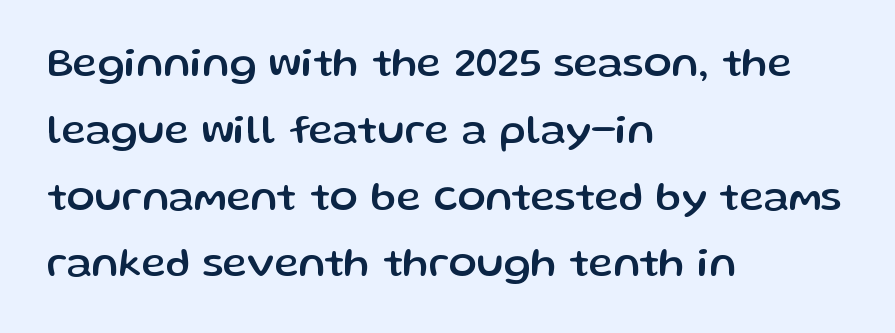
Q: Is the text italic (slanted)? A: No, it is upright.
Q: Is the typeface a serif or a sans-serif typeface? A: Sans-serif.
Q: Is the text underlined? A: No.
Q: How is the paragraph aligned? A: Left-aligned.
Q: Is the spacing between letters normal or unusually wide? A: Normal.
Q: Is the spacing between lines tight, normal or loose? A: Normal.
Q: Width (condensed, normal, or wide)? A: Normal.
Q: Stroke contrast? A: Low.
Q: x-height? A: Medium.
Q: Monospaced? A: No.
